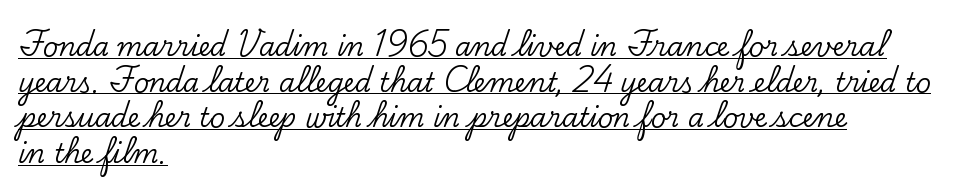
{"underline": "yes", "align": "left", "line_spacing": "normal", "line_spacing_ratio": 1.37, "letter_spacing": "normal", "letter_spacing_em": 0.0, "glyph_px": 26}
